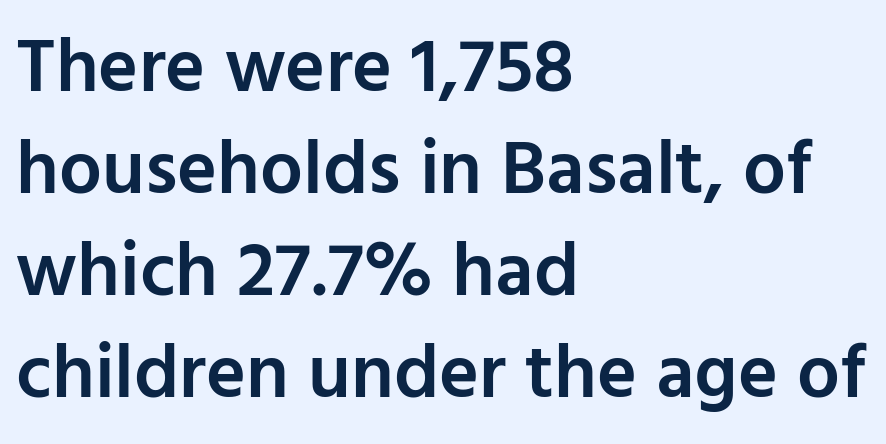
The image shows 76 px semibold sans-serif type, upright; set left-aligned, normal line spacing (1.34x), normal letter spacing, not underlined; low stroke contrast and a medium x-height.
